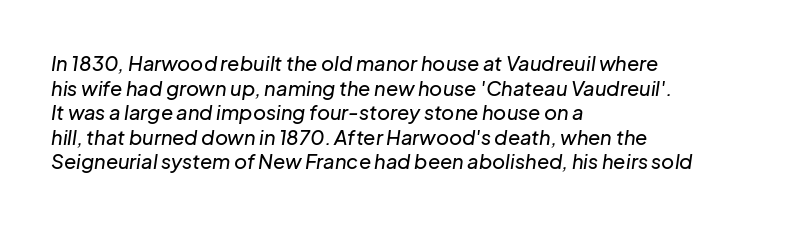
Spacing between characters is what you'd get straight out of the box. Alignment: flush left. Only glyphs here, with clear space below each row. The rendering applies a slant to the glyphs.
